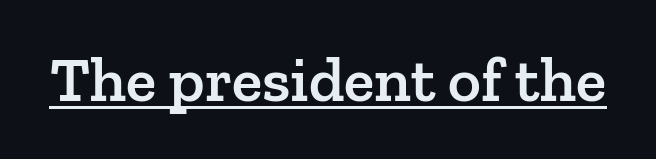
The image shows 63 px semibold serif type, upright; set normal letter spacing, underlined; low stroke contrast and a medium x-height.
